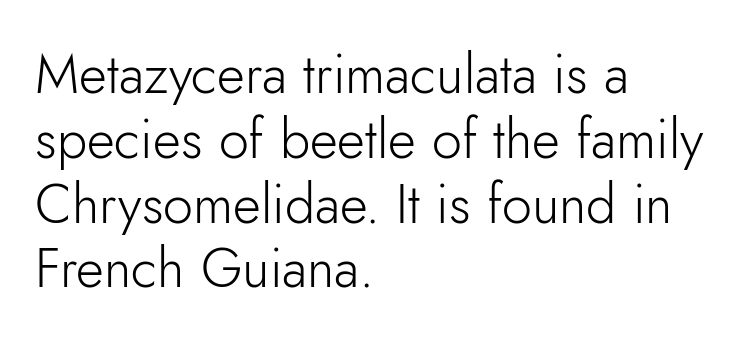
The designer went with a sans here, leaving each stem footless. The foot of each line stays bare and open. This sample uses an upright cut, with every glyph sitting square on the baseline. The line texture is even and compact thanks to regular tracking. Proportional: the letters do not fall into vertical columns.
